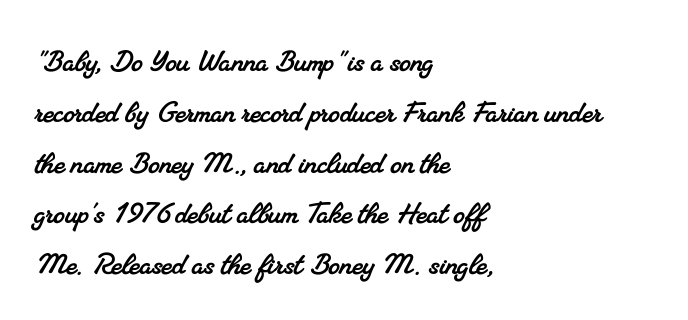
{"serif": "yes", "width": "normal", "stroke_contrast": "medium", "x_height": "small", "monospaced": "no", "underline": "no", "align": "left", "line_spacing": "normal", "line_spacing_ratio": 1.41, "letter_spacing": "normal", "letter_spacing_em": 0.0, "glyph_px": 36}
